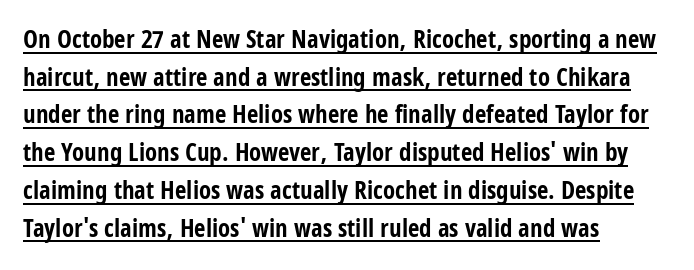
{"italic": "no", "bold": "yes", "underline": "yes", "align": "left", "line_spacing": "normal", "line_spacing_ratio": 1.51, "letter_spacing": "normal", "letter_spacing_em": 0.0, "glyph_px": 25}
